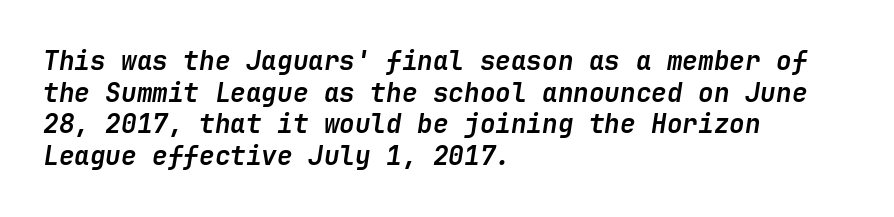
{"italic": "yes", "lean": "right", "slant_degrees": 9, "bold": "yes", "underline": "no", "align": "left", "line_spacing_ratio": 1.22, "letter_spacing": "normal", "letter_spacing_em": 0.0, "glyph_px": 26}
